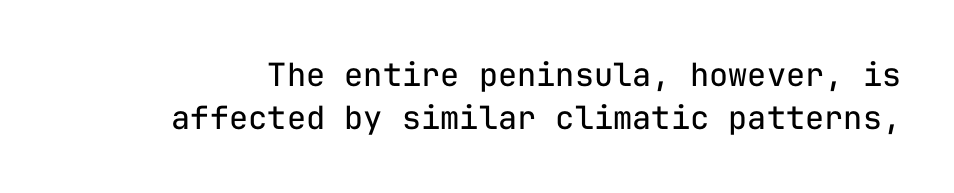
Each letter, wide or thin by design, is forced into the same width here. The strip under each line holds only bare page. In terms of letterspacing, this is plain default setting. Italic? Not at all — the glyphs are vertical. This block has exactly the height ordinary leading produces. Are there feet on the stems? There aren't — it's a sans.
